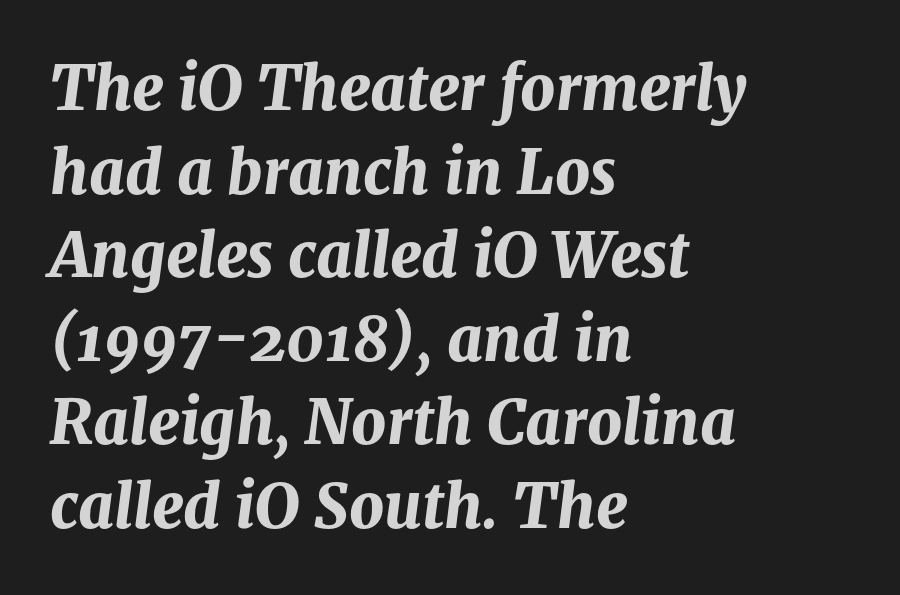
The image shows 61 px bold type, italic (leaning right); set left-aligned, normal line spacing (1.37x), normal letter spacing, not underlined; medium stroke contrast and a medium x-height.
